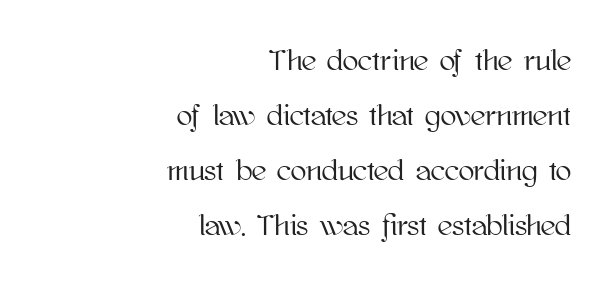
Horizontally, the lines are justified to the trailing edge only. Leading is clearly above the norm, producing a sparse column. The letters stand straight up with perfectly vertical stems. Note the varied advance widths — an 'i' is clearly narrower than an 'm'.
